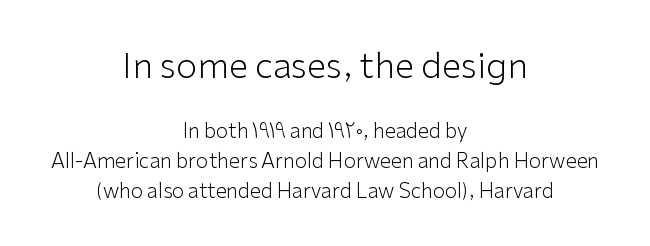
Q: Is the text bold? A: No.
Q: Is the text italic (slanted)? A: No, it is upright.
Q: Is the typeface a serif or a sans-serif typeface? A: Sans-serif.
Q: Is the text underlined? A: No.
Q: How is the paragraph aligned? A: Centered.
Q: Is the spacing between letters normal or unusually wide? A: Normal.
Q: Is the spacing between lines tight, normal or loose? A: Normal.
Q: Which block of text is set in a larger size, the first (top) or the second (bottom)? A: The first (top) one.
Q: Width (condensed, normal, or wide)? A: Normal.
Q: Stroke contrast? A: Low.
Q: x-height? A: Medium.
Q: Monospaced? A: No.
